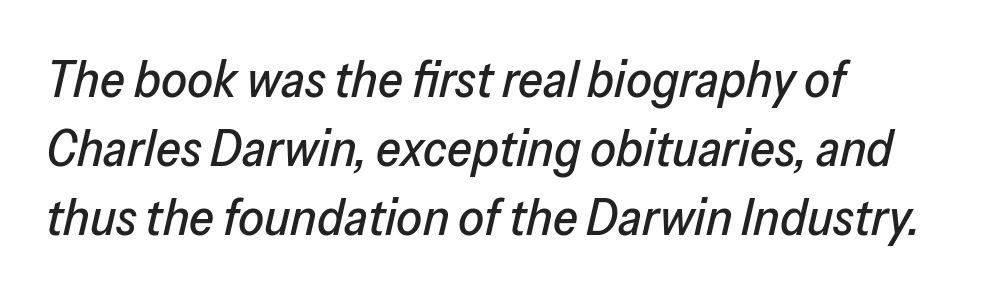
Each letter keeps its own natural width here, so spacing adapts to shape. Any mark beneath the type? The region is blank. This rendering leaves character spacing at its baseline value. An italicized treatment has been applied to the whole sample. Rows of type keep a routine distance in the vertical direction. Reading down the block, your eye returns to a fixed left position each line.
